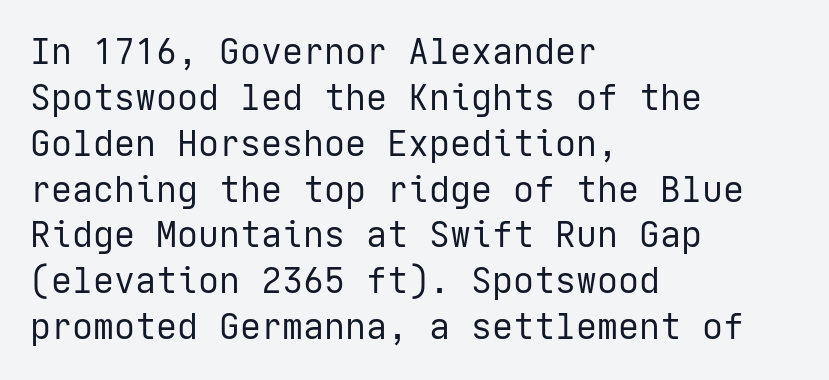
Q: Is the text bold? A: No.
Q: Is the text italic (slanted)? A: No, it is upright.
Q: Is the typeface a serif or a sans-serif typeface? A: Sans-serif.
Q: Is the text underlined? A: No.
Q: How is the paragraph aligned? A: Left-aligned.
Q: Is the spacing between letters normal or unusually wide? A: Normal.
Q: Is the spacing between lines tight, normal or loose? A: Normal.
Q: Width (condensed, normal, or wide)? A: Normal.
Q: Stroke contrast? A: Low.
Q: x-height? A: Medium.
